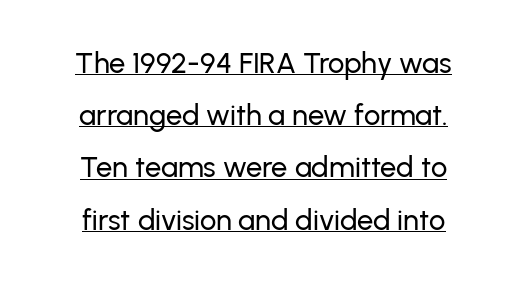
Note: no serifs on the glyphs. Proportional: the letters do not fall into vertical columns. A typographer would call this underscored text. Ordinary non-slanted type is in use. The letters sit at their default tracking, neither squeezed nor spread. The paragraph has two soft edges and a firm central axis.
